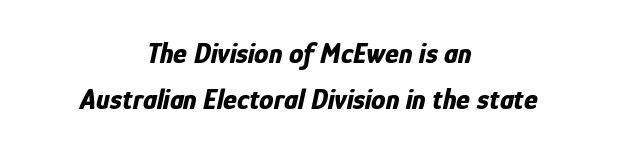
{"italic": "yes", "lean": "right", "slant_degrees": 12, "bold": "yes", "weight": "bold", "width": "condensed", "stroke_contrast": "low", "x_height": "medium", "monospaced": "no", "underline": "no", "align": "center", "line_spacing": "normal", "line_spacing_ratio": 1.6, "letter_spacing": "normal", "letter_spacing_em": 0.0, "glyph_px": 29}
